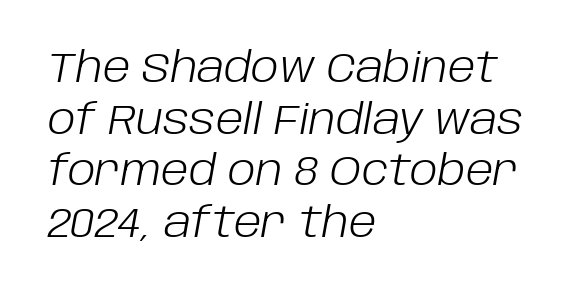
Q: Is the text bold? A: No.
Q: Is the text italic (slanted)? A: Yes, it leans right by about 10 degrees.
Q: Is the text underlined? A: No.
Q: How is the paragraph aligned? A: Left-aligned.
Q: Is the spacing between letters normal or unusually wide? A: Normal.
Q: Width (condensed, normal, or wide)? A: Normal.
Q: Stroke contrast? A: Low.
Q: x-height? A: Large.
Q: Monospaced? A: No.
